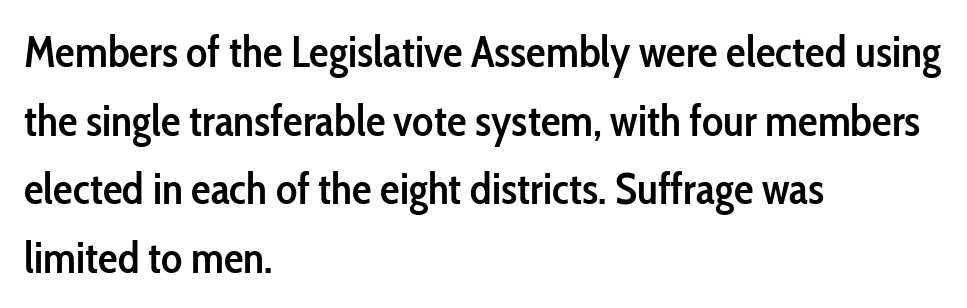
The strokes are fattened partway — semibold, not bold. Teacher's note: observe the even left margin — that is flush-left alignment. Type without underlining. The letters carry no serifs — their stems end cleanly without finishing strokes. Proportional: the letters do not fall into vertical columns. Tracking value appears to be zero — textbook default spacing.
